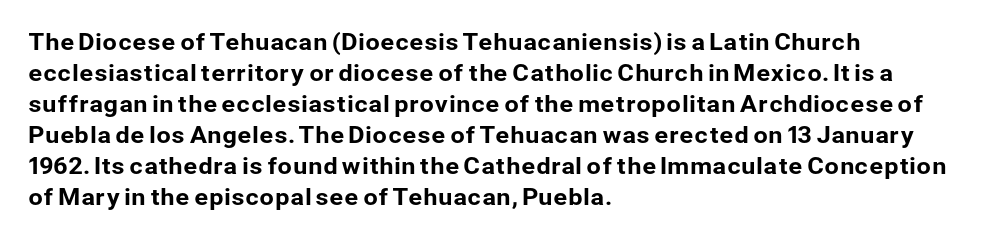
Q: Is the text italic (slanted)? A: No, it is upright.
Q: Is the text underlined? A: No.
Q: How is the paragraph aligned? A: Left-aligned.
Q: Is the spacing between letters normal or unusually wide? A: Normal.
Q: Is the spacing between lines tight, normal or loose? A: Normal.
